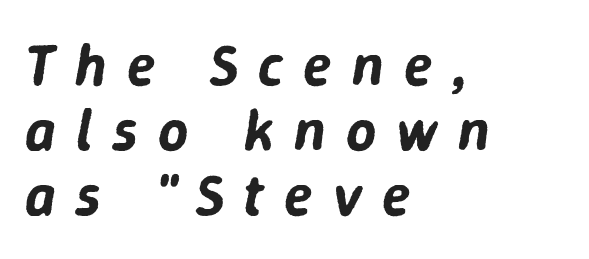
{"italic": "yes", "lean": "right", "slant_degrees": 9, "width": "normal", "stroke_contrast": "low", "x_height": "medium", "monospaced": "no", "underline": "no", "align": "left", "line_spacing": "tight", "line_spacing_ratio": 1.1, "letter_spacing": "wide", "letter_spacing_em": 0.34, "glyph_px": 59}
